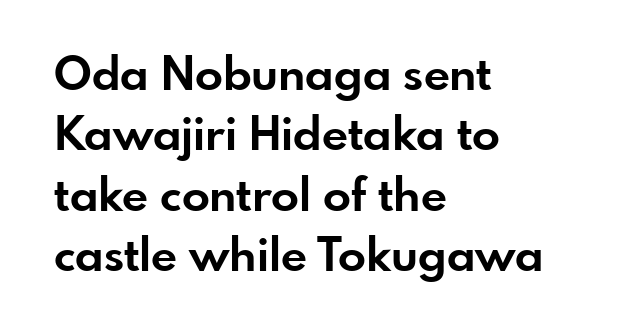
{"serif": "no", "italic": "no", "bold": "yes", "weight": "bold", "width": "normal", "stroke_contrast": "low", "x_height": "small", "monospaced": "no", "underline": "no", "align": "left", "line_spacing": "normal", "line_spacing_ratio": 1.31, "letter_spacing": "normal", "letter_spacing_em": 0.0, "glyph_px": 46}
